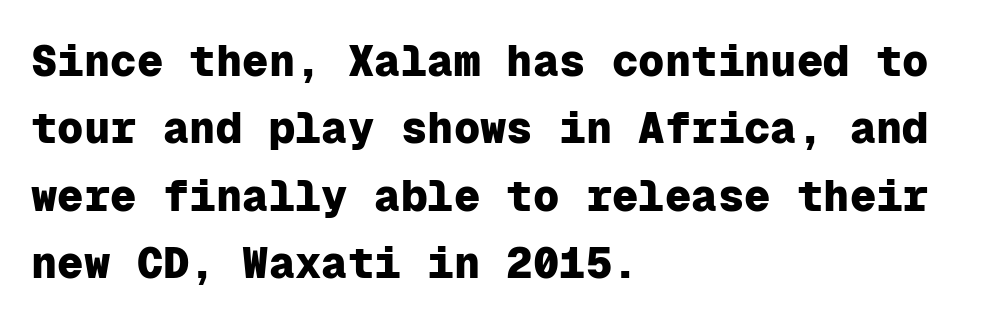
The image shows 44 px heavy sans-serif type, upright, monospaced; set left-aligned, normal line spacing (1.53x), normal letter spacing, not underlined; low stroke contrast and a medium x-height.
